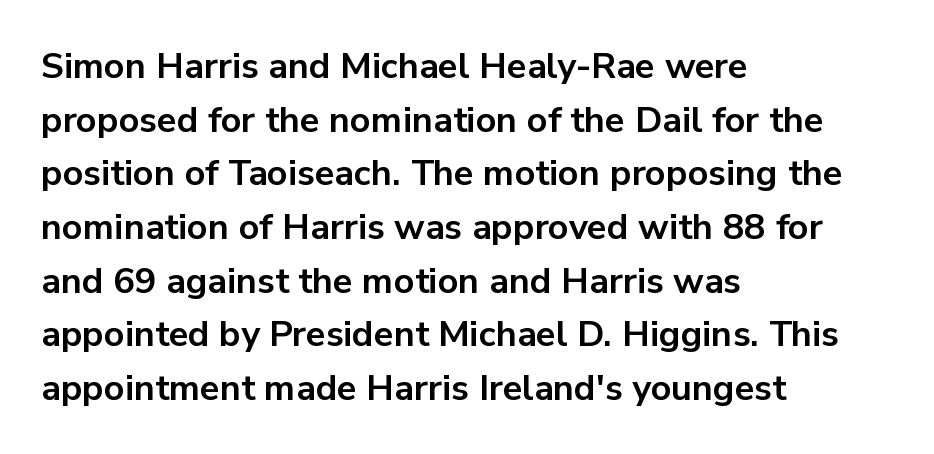
The image shows 36 px bold sans-serif type, upright; set left-aligned, normal line spacing (1.49x), normal letter spacing, not underlined; low stroke contrast and a medium x-height.
